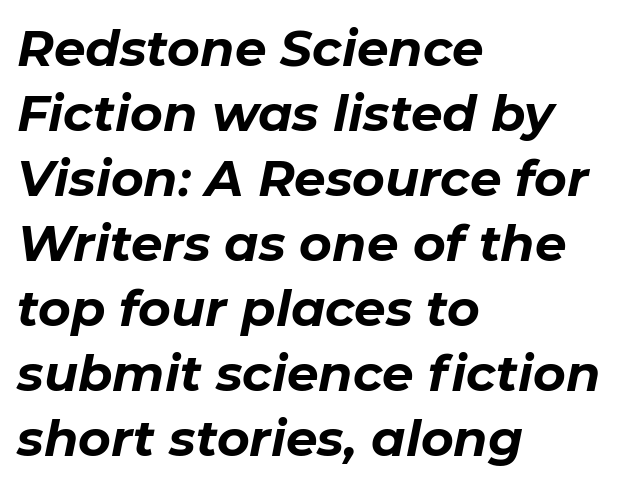
Q: Is the text bold? A: Yes.
Q: Is the text italic (slanted)? A: Yes, it leans right by about 11 degrees.
Q: Is the text underlined? A: No.
Q: How is the paragraph aligned? A: Left-aligned.
Q: Is the spacing between letters normal or unusually wide? A: Normal.
Q: Is the spacing between lines tight, normal or loose? A: Normal.
Q: Width (condensed, normal, or wide)? A: Normal.
Q: Stroke contrast? A: Low.
Q: x-height? A: Medium.
Q: Monospaced? A: No.
